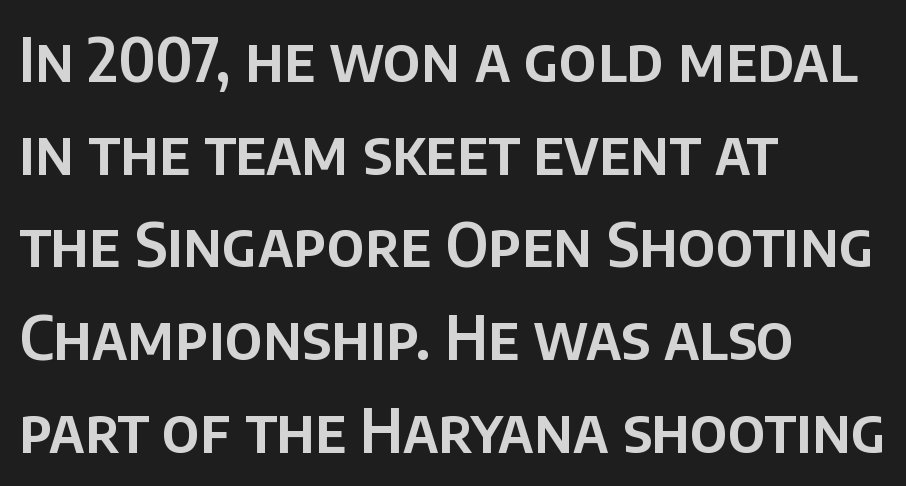
These lines stack with their left ends in a neat column. The rows are spaced the way most documents space them. The designer went with a sans here, leaving each stem footless. The strip under each line holds only bare page.
